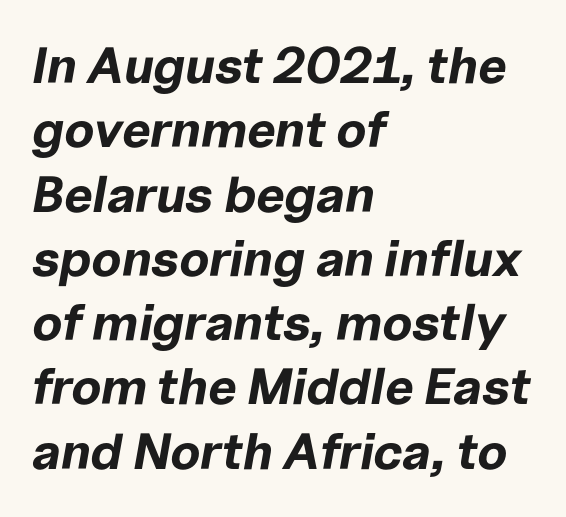
The image shows 51 px bold type, italic (leaning right); set left-aligned, normal line spacing (1.26x), normal letter spacing, not underlined; low stroke contrast and a medium x-height.
